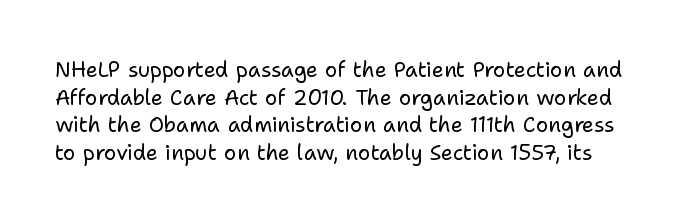
The image shows 21 px text type, upright; set normal line spacing (1.32x), normal letter spacing, not underlined.
